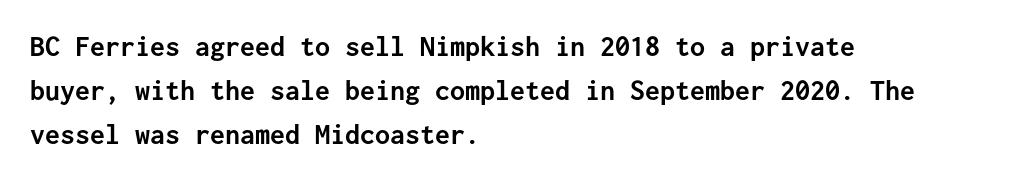
{"serif": "no", "italic": "no", "bold": "yes", "weight": "semibold", "width": "normal", "stroke_contrast": "low", "x_height": "medium", "monospaced": "yes", "underline": "no", "align": "left", "line_spacing": "normal", "line_spacing_ratio": 1.47, "letter_spacing": "normal", "letter_spacing_em": 0.0, "glyph_px": 30}
